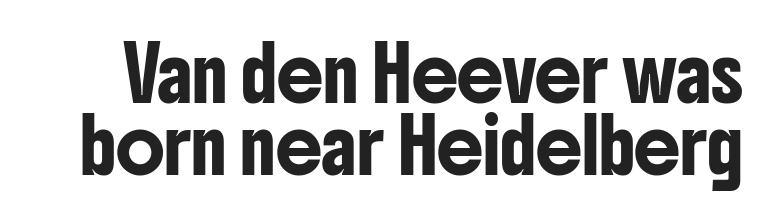
When letters stand straight like this, we call the style roman or upright. Type without underlining. This sample has the flowing, uneven cadence of proportional lettering. The rendering shows plain stroke endings on the letterforms — a sans-serif design. A typesetter would call this leading conventional body-copy spacing.
